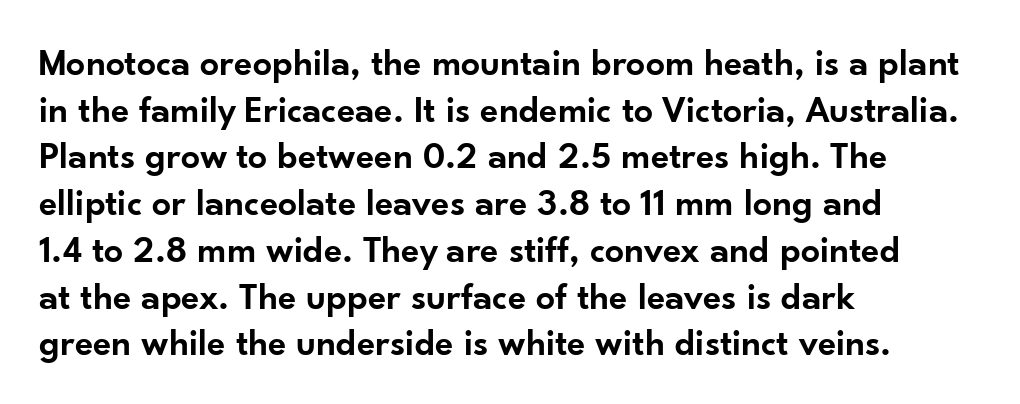
{"serif": "no", "italic": "no", "bold": "semi", "weight": "semibold", "width": "normal", "stroke_contrast": "low", "x_height": "small", "monospaced": "no", "underline": "no", "align": "left", "line_spacing_ratio": 1.23, "letter_spacing": "normal", "letter_spacing_em": 0.0, "glyph_px": 38}
